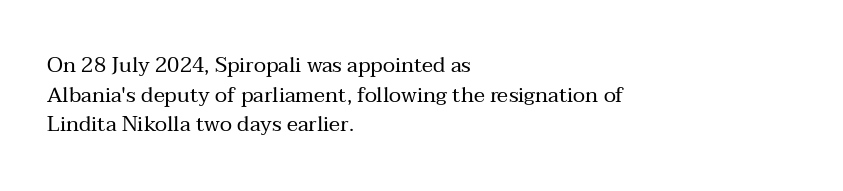
Q: Is the text bold? A: No.
Q: Is the text italic (slanted)? A: No, it is upright.
Q: Is the text underlined? A: No.
Q: How is the paragraph aligned? A: Left-aligned.
Q: Is the spacing between letters normal or unusually wide? A: Normal.
Q: Is the spacing between lines tight, normal or loose? A: Normal.
